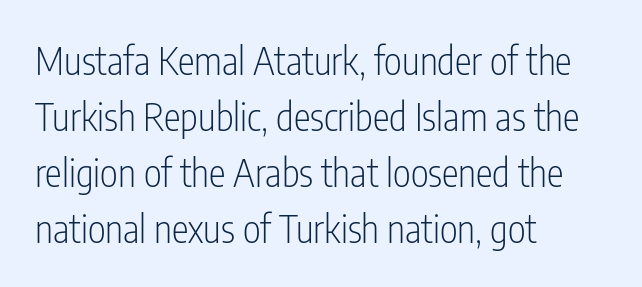
Horizontally, the lines are justified to the leading edge only. Varying glyph widths throughout — classic text-font behaviour. Regular leading. Grotesque or geometric, the face here clearly has no serifs. The gap between lines stays unmarked.
